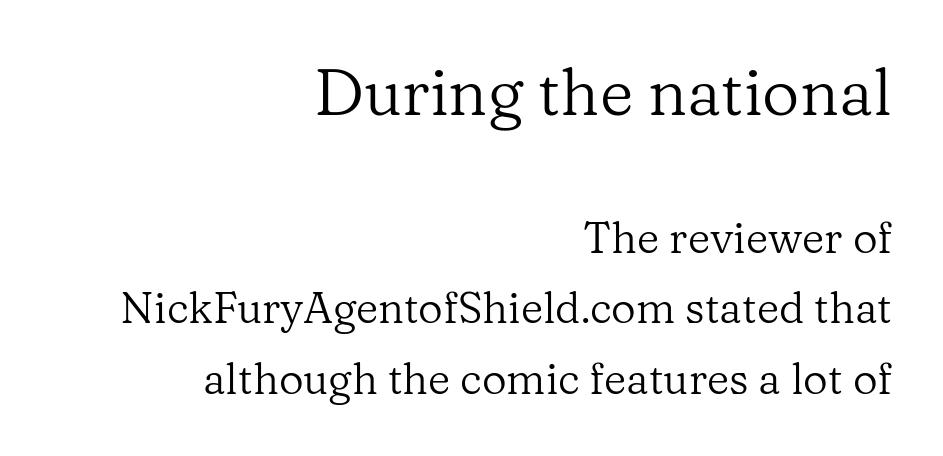
{"serif": "yes", "italic": "no", "bold": "no", "weight": "regular", "width": "normal", "stroke_contrast": "low", "x_height": "medium", "monospaced": "no", "underline": "no", "align": "right", "line_spacing": "normal", "line_spacing_ratio": 1.64, "letter_spacing": "normal", "letter_spacing_em": 0.0, "larger_block": "first", "size_ratio": 1.51, "glyph_px": 65}
